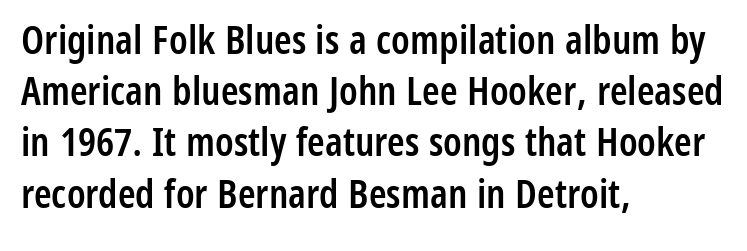
Note the varied advance widths — an 'i' is clearly narrower than an 'm'. These lines are composed in type without serifs. Emphasis by weight is partial: semibold. The area under the type is left untouched. What's the leading like? Ordinary, nothing unusual.
